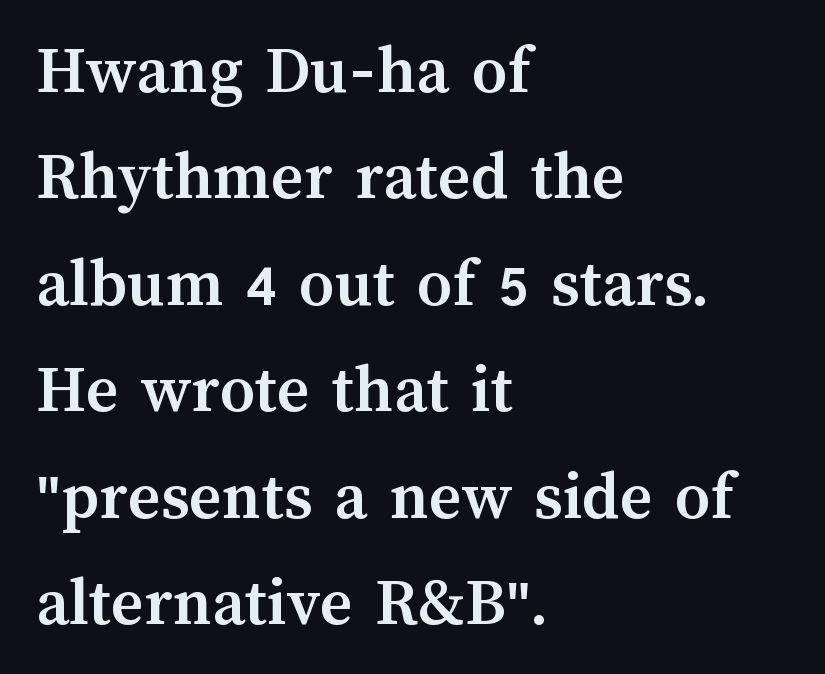
{"italic": "no", "bold": "yes", "weight": "semibold", "width": "normal", "stroke_contrast": "medium", "x_height": "medium", "monospaced": "no", "underline": "no", "align": "left", "line_spacing": "normal", "line_spacing_ratio": 1.52, "letter_spacing": "normal", "letter_spacing_em": 0.0, "glyph_px": 70}
